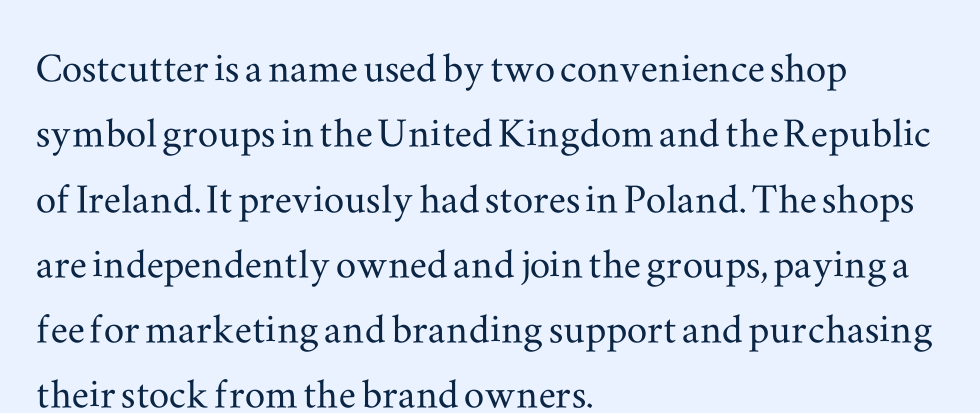
Unlike italic type, these characters show no tilt at all. Compared with typical body copy, the letter spacing here is the same. Here the designer chose a conventional face with non-uniform glyph widths. Is this a sans? No — the strokes have serifs.
